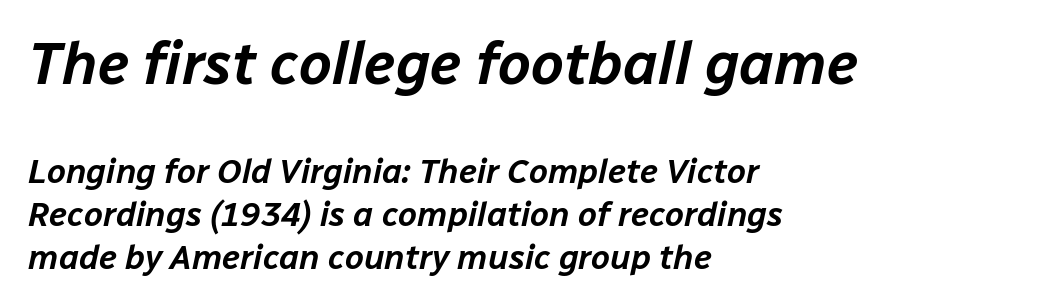
{"italic": "yes", "lean": "right", "slant_degrees": 12, "width": "normal", "stroke_contrast": "low", "x_height": "medium", "monospaced": "no", "underline": "no", "align": "left", "line_spacing": "normal", "line_spacing_ratio": 1.27, "letter_spacing": "normal", "letter_spacing_em": 0.0, "larger_block": "first", "size_ratio": 1.74, "glyph_px": 59}
